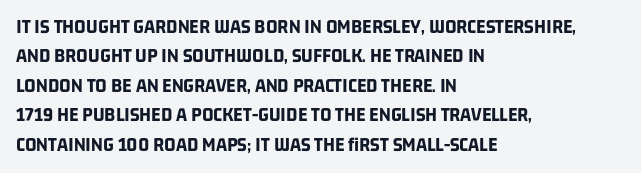
Q: Is the text bold? A: Yes.
Q: Is the text underlined? A: No.
Q: How is the paragraph aligned? A: Left-aligned.
Q: Is the spacing between letters normal or unusually wide? A: Normal.
Q: Is the spacing between lines tight, normal or loose? A: Normal.
